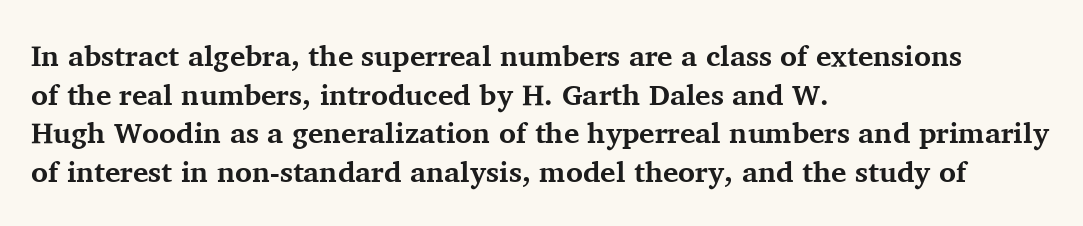
The image shows 29 px bold serif type, upright; set left-aligned, normal line spacing (1.33x), normal letter spacing, not underlined; medium stroke contrast and a medium x-height.
